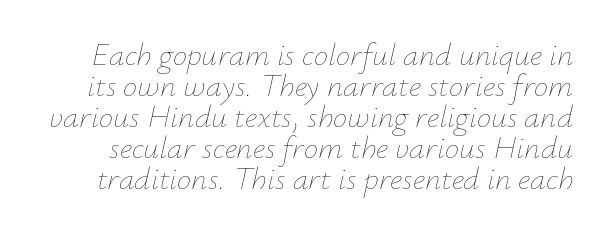
The image shows 32 px thin type, italic (leaning right); set tight line spacing (0.97x), normal letter spacing, not underlined; low stroke contrast and a small x-height.
